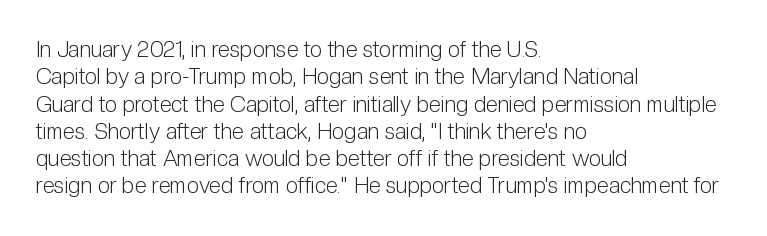
{"italic": "no", "bold": "no", "underline": "no", "align": "left", "line_spacing_ratio": 1.24, "letter_spacing": "normal", "letter_spacing_em": 0.0, "glyph_px": 22}
